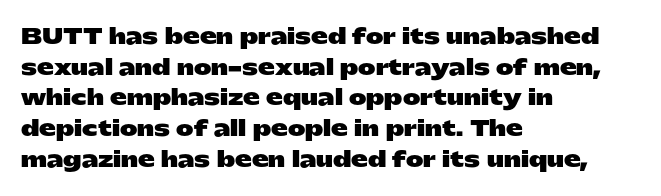
Q: Is the text bold? A: Yes.
Q: Is the text italic (slanted)? A: No, it is upright.
Q: Is the text underlined? A: No.
Q: How is the paragraph aligned? A: Left-aligned.
Q: Is the spacing between letters normal or unusually wide? A: Normal.
Q: Is the spacing between lines tight, normal or loose? A: Normal.
